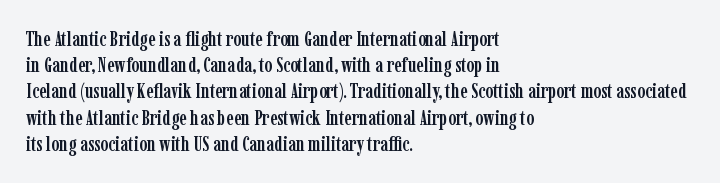
{"italic": "no", "underline": "no", "align": "left", "line_spacing": "normal", "line_spacing_ratio": 1.25, "letter_spacing": "normal", "letter_spacing_em": 0.0, "glyph_px": 21}
